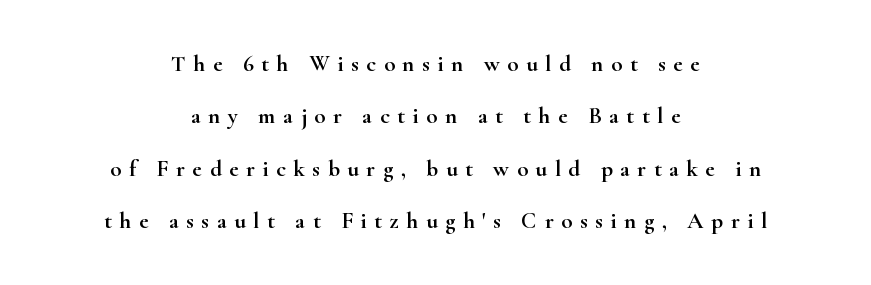
{"italic": "no", "underline": "no", "align": "center", "line_spacing": "loose", "line_spacing_ratio": 2.28, "letter_spacing": "wide", "letter_spacing_em": 0.33, "glyph_px": 23}
